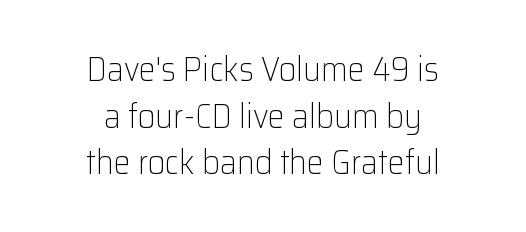
{"serif": "no", "italic": "no", "bold": "no", "weight": "light", "width": "normal", "stroke_contrast": "low", "x_height": "medium", "monospaced": "no", "underline": "no", "align": "center", "line_spacing": "normal", "line_spacing_ratio": 1.37, "letter_spacing": "normal", "letter_spacing_em": 0.0, "glyph_px": 34}
